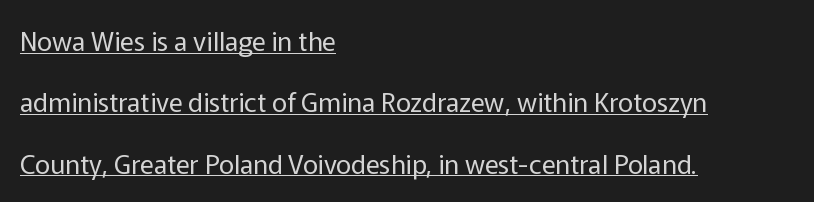
The image shows 26 px text type, upright; set left-aligned, loose line spacing (2.36x), normal letter spacing, underlined.
